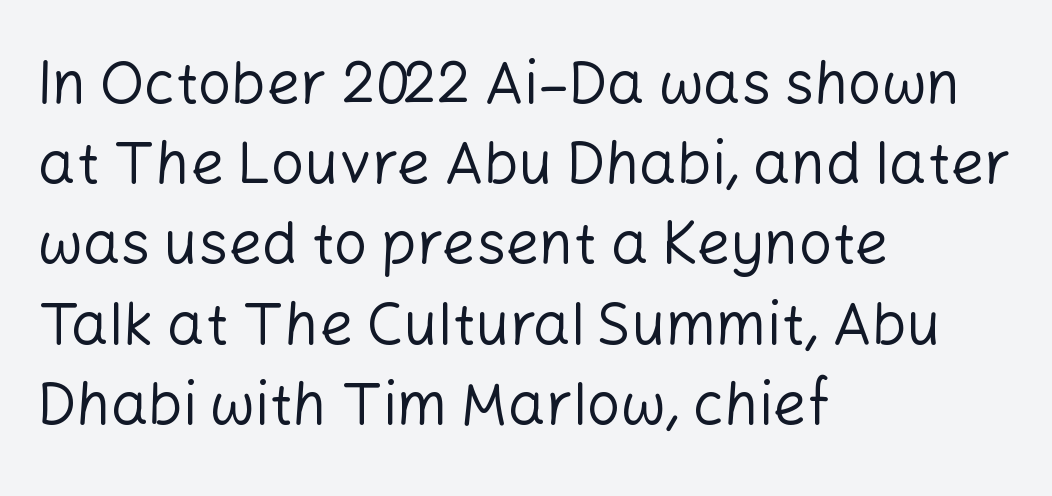
{"serif": "no", "italic": "no", "bold": "no", "weight": "regular", "width": "normal", "stroke_contrast": "low", "x_height": "medium", "monospaced": "no", "underline": "no", "align": "left", "line_spacing": "normal", "line_spacing_ratio": 1.36, "letter_spacing": "normal", "letter_spacing_em": 0.0, "glyph_px": 59}
